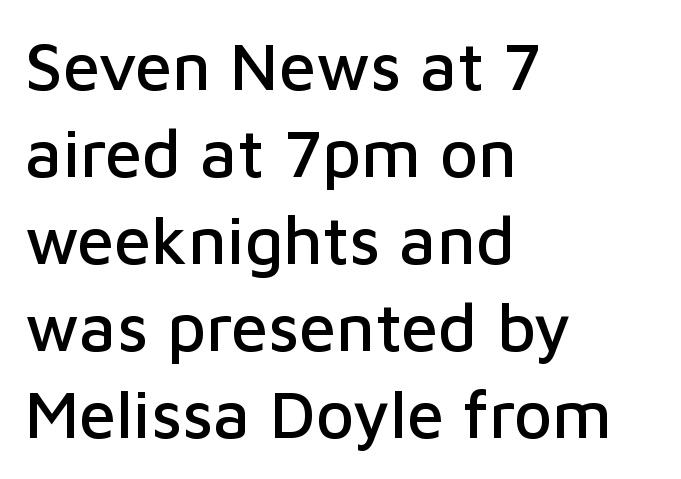
{"serif": "no", "italic": "no", "width": "normal", "stroke_contrast": "low", "x_height": "medium", "monospaced": "no", "underline": "no", "align": "left", "line_spacing": "normal", "line_spacing_ratio": 1.3, "letter_spacing": "normal", "letter_spacing_em": 0.0, "glyph_px": 67}
